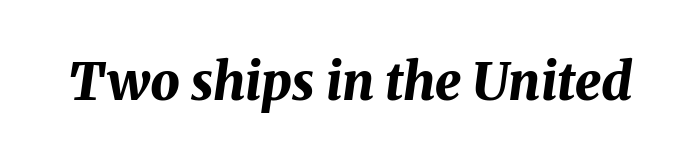
Weight check: bold — yes, fully. Rendered with sloped, italic letterforms. Each row of text sits above clean, open space. Is this a fixed-width face? No — the glyphs have proportional, varying widths. Tracking here is standard; glyphs follow each other at the usual distance.
